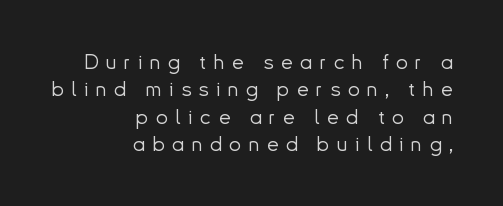
Check the space under the baseline: it is left empty. Vertical spacing — default. Counters stay open thanks to moderate or lighter strokes. A student would call this right alignment; a typographer would say flush right, rag left.
